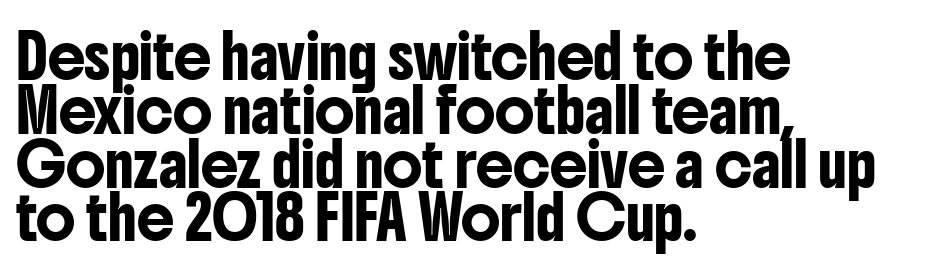
The image shows 42 px condensed sans-serif type, upright; set left-aligned, normal line spacing (1.28x), normal letter spacing, not underlined; low stroke contrast and a medium x-height.
